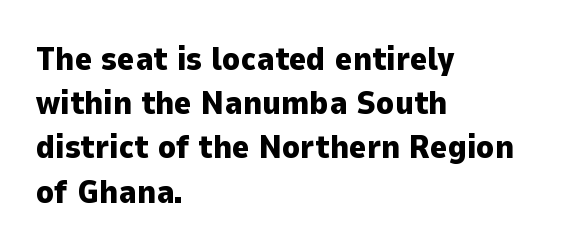
The image shows 33 px heavy sans-serif type, upright; set left-aligned, normal line spacing (1.34x), normal letter spacing, not underlined; low stroke contrast and a medium x-height.
